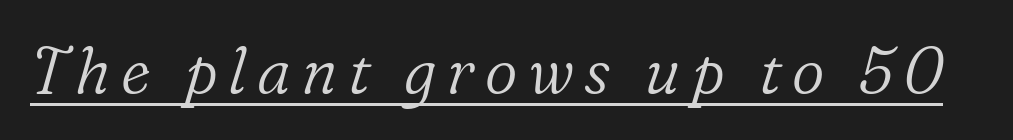
On a weight scale, this lands at 450 or below. Is there an underline? Yes — a line sits under the letters. Would a proofreader flag this as italicized? Yes. Regarding serifs, this sample has them. Looks like regular typesetting: each glyph gets only the width it needs.
